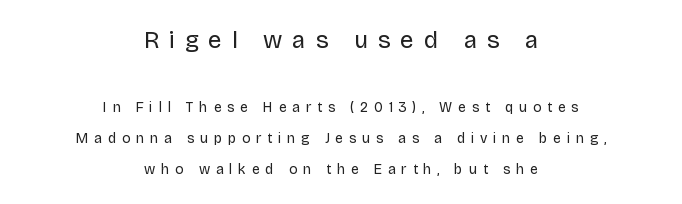
The image shows 24 px text type, upright; set centered, loose line spacing (2.23x), unusually wide letter spacing (+0.41 em), not underlined; the first (top) block is 1.71x larger.
